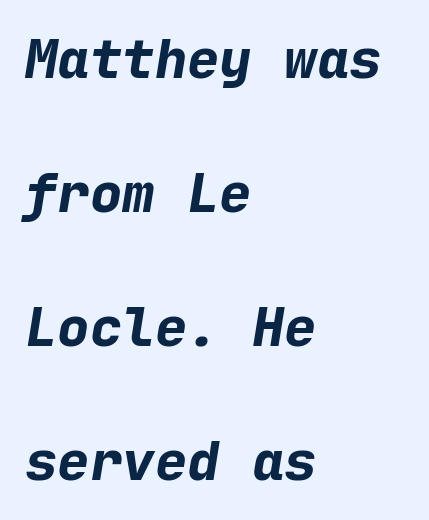
{"italic": "yes", "lean": "right", "slant_degrees": 9, "bold": "yes", "weight": "bold", "width": "normal", "stroke_contrast": "low", "x_height": "medium", "monospaced": "yes", "underline": "no", "align": "left", "line_spacing": "loose", "line_spacing_ratio": 2.48, "letter_spacing": "normal", "letter_spacing_em": 0.0, "glyph_px": 54}
